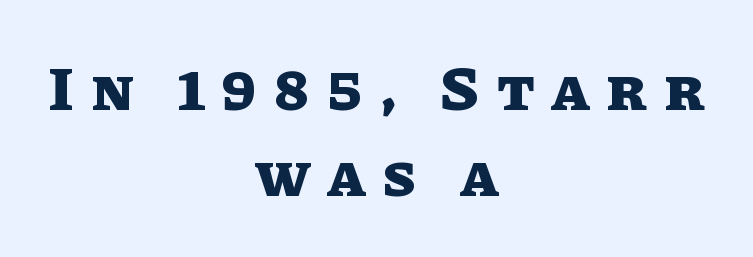
{"italic": "no", "bold": "yes", "weight": "heavy", "width": "normal", "stroke_contrast": "low", "x_height": "large", "monospaced": "no", "underline": "no", "align": "center", "line_spacing": "normal", "line_spacing_ratio": 1.38, "letter_spacing": "wide", "letter_spacing_em": 0.29, "glyph_px": 62}
